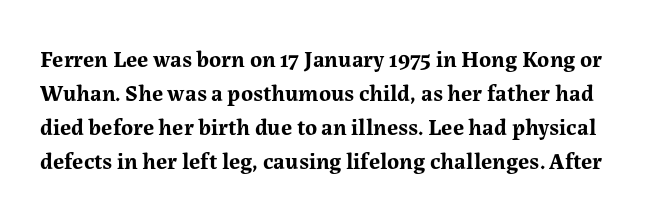
The image shows 23 px bold type, upright; set normal line spacing (1.48x), normal letter spacing, not underlined.
